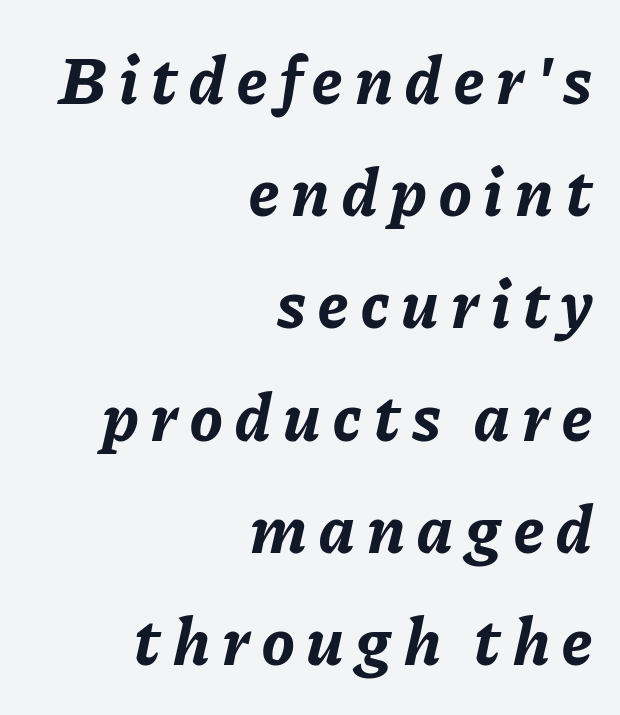
Is the type slanted? Yes — the strokes lean at a clear angle. The lines are quadded right. The line-height multiplier appears to be the usual default. Do the characters align in a grid? No, the font is proportional. The words here are not underlined. These lines carry a lot of weight — the face is fully bold.
